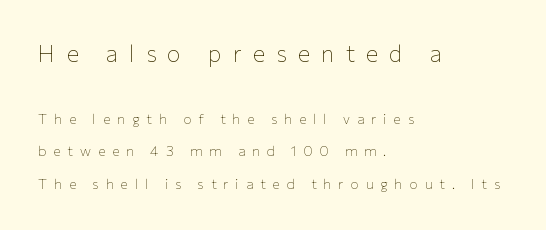
{"italic": "no", "bold": "no", "underline": "no", "align": "left", "line_spacing": "loose", "line_spacing_ratio": 2.3, "letter_spacing": "wide", "letter_spacing_em": 0.49, "larger_block": "first", "size_ratio": 1.64, "glyph_px": 23}
